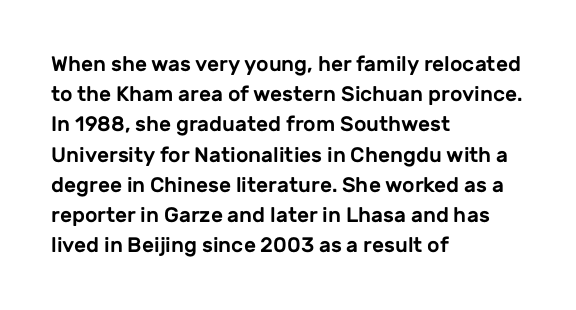
The lines sit at an ordinary, default distance from one another. In terms of posture, this sample is upright. What stands out about the letter spacing? Nothing — it is the standard amount. Leftover space on each line is placed entirely after the last word. Check the space under the baseline: it is left empty.
